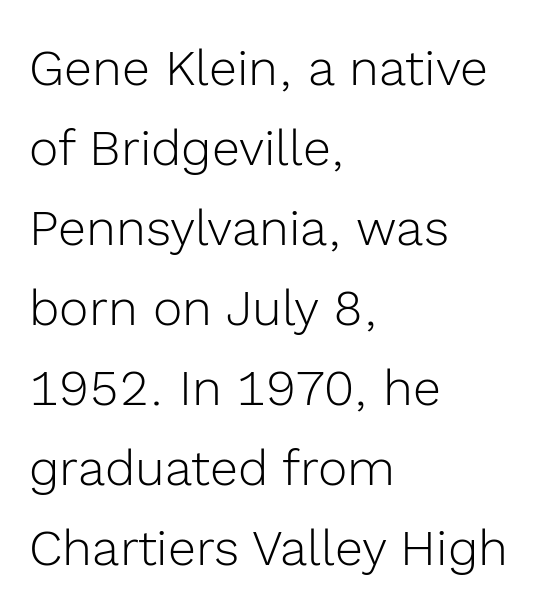
{"serif": "no", "italic": "no", "bold": "no", "weight": "light", "width": "normal", "x_height": "medium", "monospaced": "no", "underline": "no", "align": "left", "line_spacing": "normal", "line_spacing_ratio": 1.6, "letter_spacing": "normal", "letter_spacing_em": 0.0, "glyph_px": 50}
